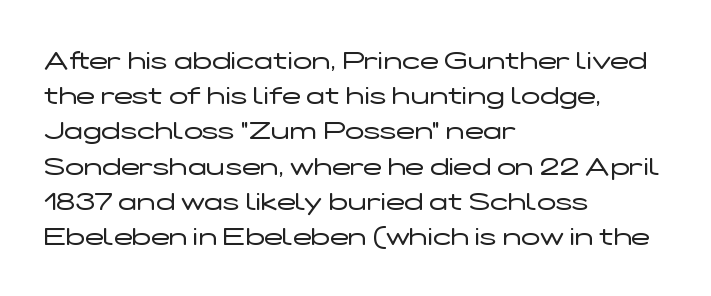
The image shows 25 px text type, upright; set left-aligned, normal line spacing (1.41x), normal letter spacing, not underlined.
